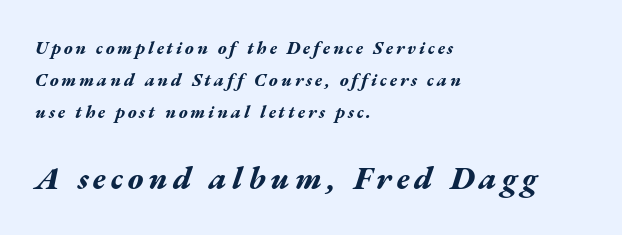
{"italic": "yes", "lean": "right", "slant_degrees": 17, "bold": "yes", "weight": "bold", "width": "wide", "stroke_contrast": "medium", "x_height": "medium", "monospaced": "no", "underline": "no", "align": "left", "line_spacing_ratio": 1.77, "larger_block": "second", "size_ratio": 1.78, "glyph_px": 32}
